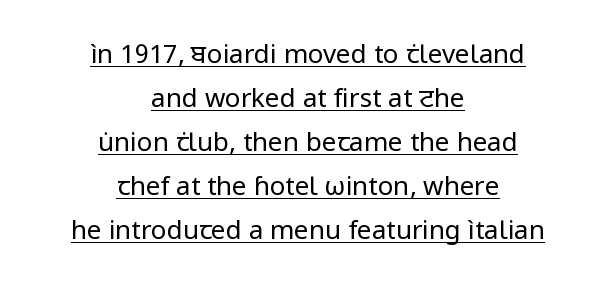
The rag falls on both sides of this text block equally. Tall strokes in this sample are plumb rather than angled. The words here are underlined. Leading: standard. How are the letters spaced? Ordinarily, with no added tracking.
